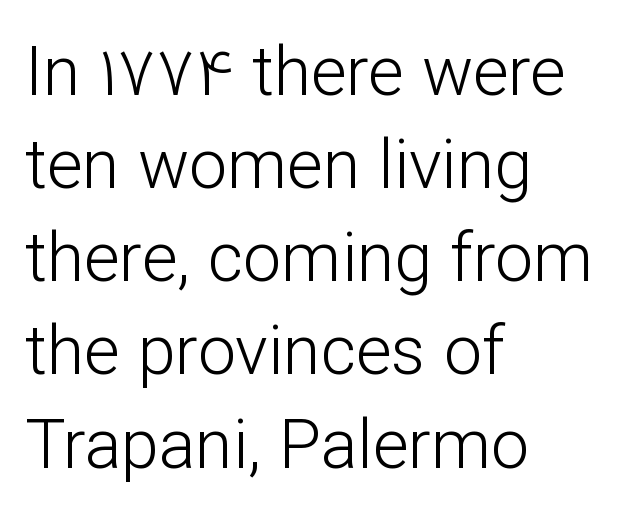
Q: Is the text bold? A: No.
Q: Is the text italic (slanted)? A: No, it is upright.
Q: Is the typeface a serif or a sans-serif typeface? A: Sans-serif.
Q: Is the text underlined? A: No.
Q: How is the paragraph aligned? A: Left-aligned.
Q: Is the spacing between letters normal or unusually wide? A: Normal.
Q: Is the spacing between lines tight, normal or loose? A: Normal.
Q: Width (condensed, normal, or wide)? A: Normal.
Q: Stroke contrast? A: Low.
Q: x-height? A: Medium.
Q: Monospaced? A: No.
